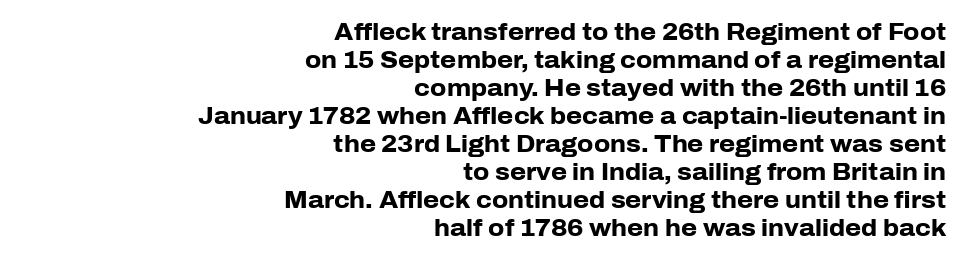
Q: Is the text bold? A: Yes.
Q: Is the text italic (slanted)? A: No, it is upright.
Q: Is the text underlined? A: No.
Q: How is the paragraph aligned? A: Right-aligned.
Q: Is the spacing between letters normal or unusually wide? A: Normal.
